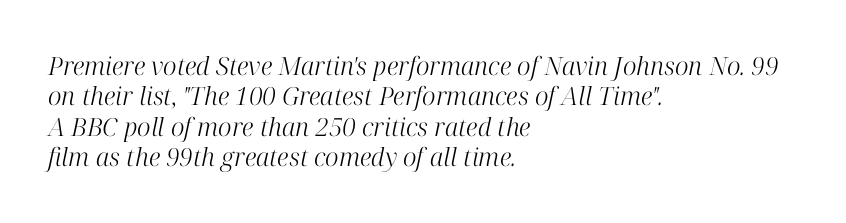
Q: Is the text bold? A: No.
Q: Is the text italic (slanted)? A: Yes, it leans right by about 12 degrees.
Q: Is the text underlined? A: No.
Q: How is the paragraph aligned? A: Left-aligned.
Q: Is the spacing between letters normal or unusually wide? A: Normal.
